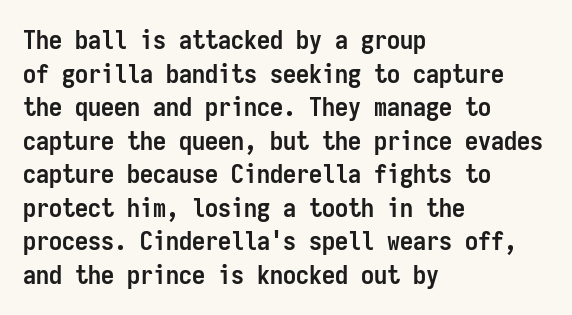
{"italic": "no", "bold": "yes", "underline": "no", "align": "left", "line_spacing": "normal", "line_spacing_ratio": 1.29, "letter_spacing": "normal", "letter_spacing_em": 0.0, "glyph_px": 26}
